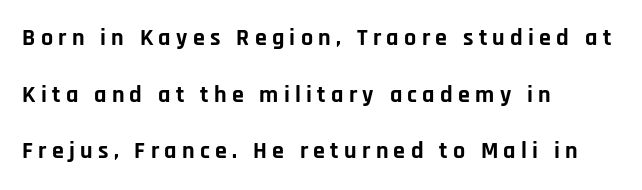
{"italic": "no", "bold": "yes", "underline": "no", "align": "left", "line_spacing": "loose", "line_spacing_ratio": 2.36, "letter_spacing": "wide", "letter_spacing_em": 0.22, "glyph_px": 24}
